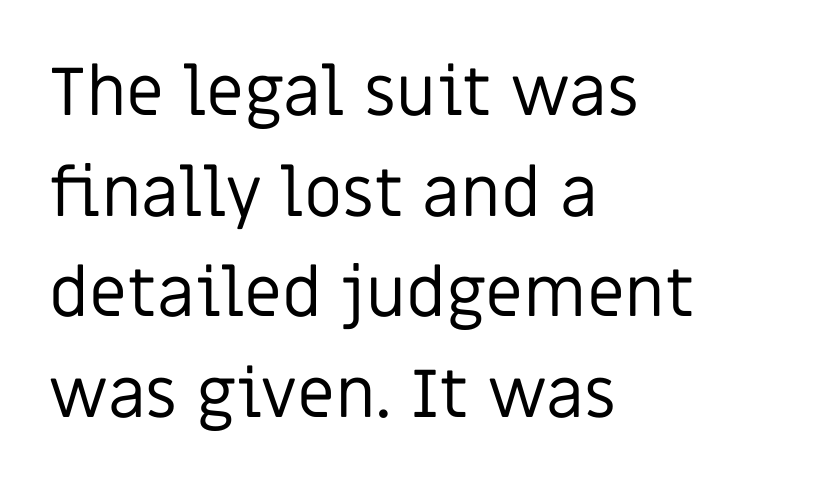
The image shows 68 px regular-weight sans-serif type, upright; set left-aligned, normal line spacing (1.48x), normal letter spacing, not underlined; low stroke contrast and a large x-height.
